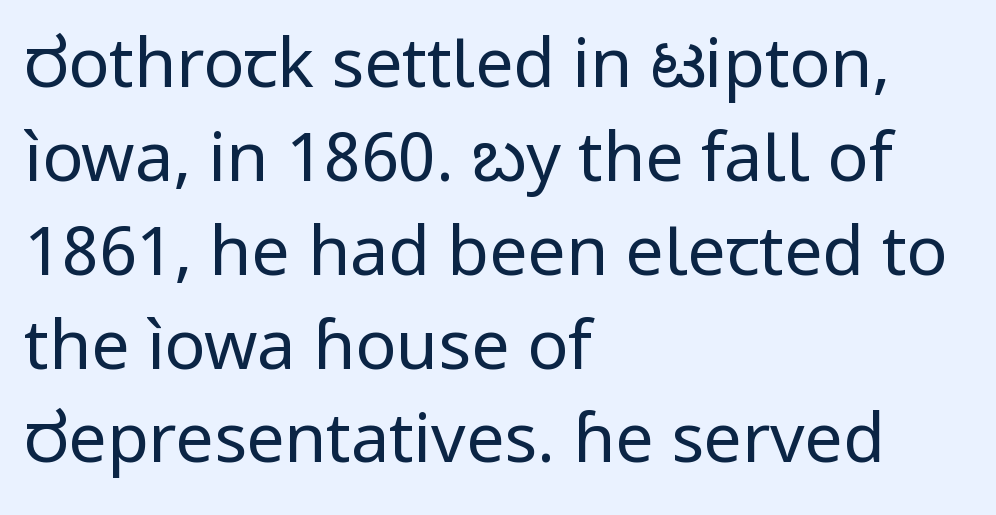
The letters advance in unequal steps, a hallmark of proportional type. The letters carry no serifs — their stems end cleanly without finishing strokes. The compositor pushed each line to the left boundary. Posture: upright roman.
